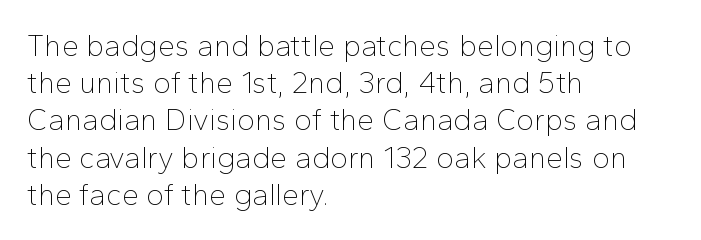
These lines are composed in type without serifs. Spacing between characters is what you'd get straight out of the box. You could not count columns in this text — the font is proportionally spaced. The cut favours lightness, reaching ordinary text weight at its darkest.
